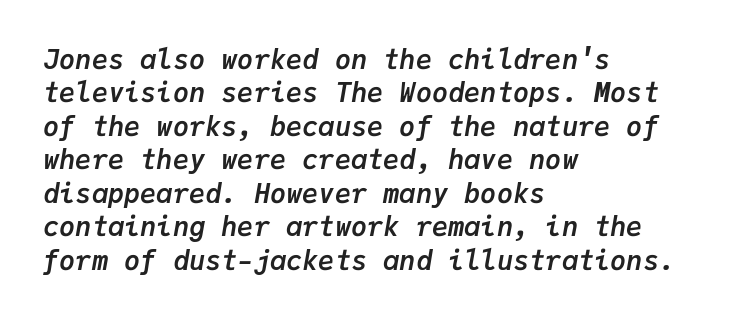
The image shows 27 px bold type, italic (leaning right); set left-aligned, line spacing 1.24x, normal letter spacing, not underlined.
